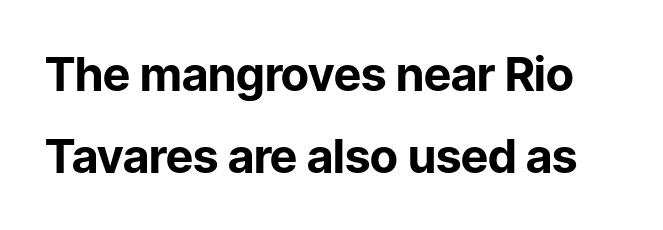
{"serif": "no", "italic": "no", "bold": "yes", "weight": "bold", "width": "normal", "stroke_contrast": "low", "x_height": "medium", "monospaced": "no", "underline": "no", "line_spacing_ratio": 1.74, "letter_spacing": "normal", "letter_spacing_em": 0.0, "glyph_px": 47}
